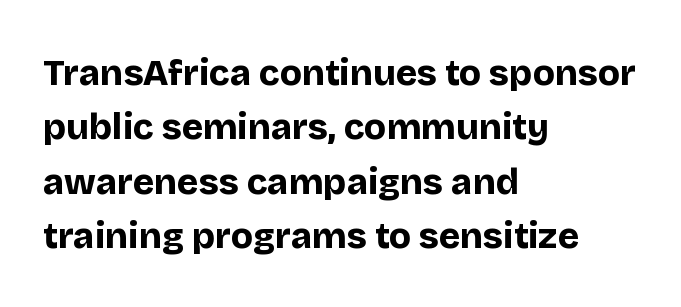
{"serif": "no", "italic": "no", "bold": "yes", "weight": "bold", "width": "normal", "stroke_contrast": "low", "x_height": "large", "monospaced": "no", "underline": "no", "align": "left", "line_spacing": "normal", "line_spacing_ratio": 1.51, "letter_spacing": "normal", "letter_spacing_em": 0.0, "glyph_px": 36}
